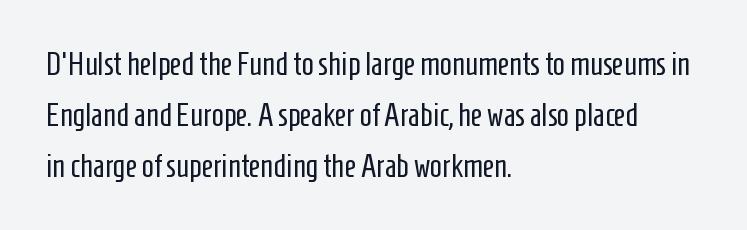
Compared with typical paragraphs, the rows here are spaced about the same. Upright lettering throughout. A typesetter would call this proportional, since set widths differ per character. Grotesque or geometric, the face here clearly has no serifs. This is not heavy type; no bold has been used.
